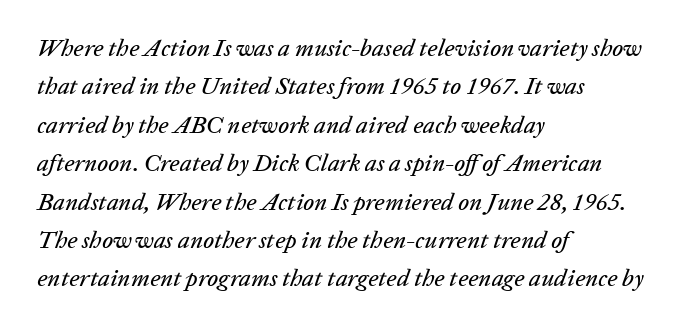
{"italic": "yes", "lean": "right", "slant_degrees": 20, "underline": "no", "align": "left", "line_spacing": "normal", "line_spacing_ratio": 1.6, "letter_spacing": "normal", "letter_spacing_em": 0.0, "glyph_px": 24}
